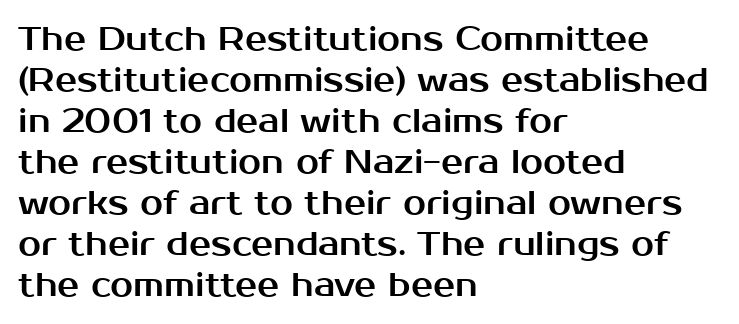
The letters stand upright; this is a roman face. The lines are quadded left. Note the varied advance widths — an 'i' is clearly narrower than an 'm'. This is sans-serif lettering, the kind often seen on screens and signage. Nobody touched the tracking dial on this one.
